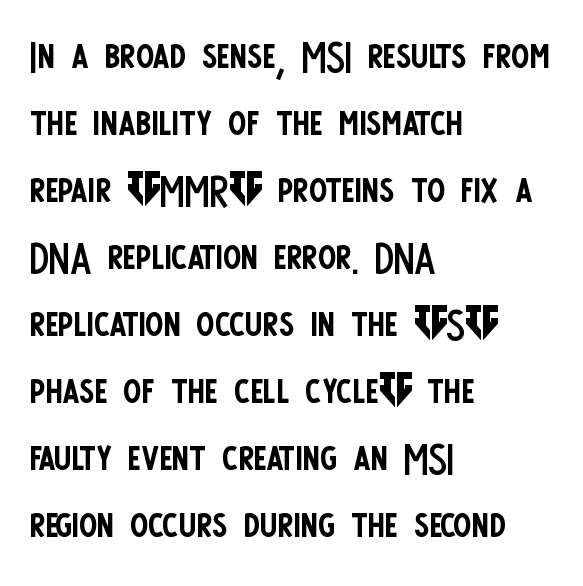
{"serif": "no", "italic": "no", "bold": "no", "weight": "regular", "width": "condensed", "stroke_contrast": "low", "x_height": "large", "monospaced": "no", "underline": "no", "align": "left", "line_spacing_ratio": 1.24, "letter_spacing": "normal", "letter_spacing_em": 0.0, "glyph_px": 54}
